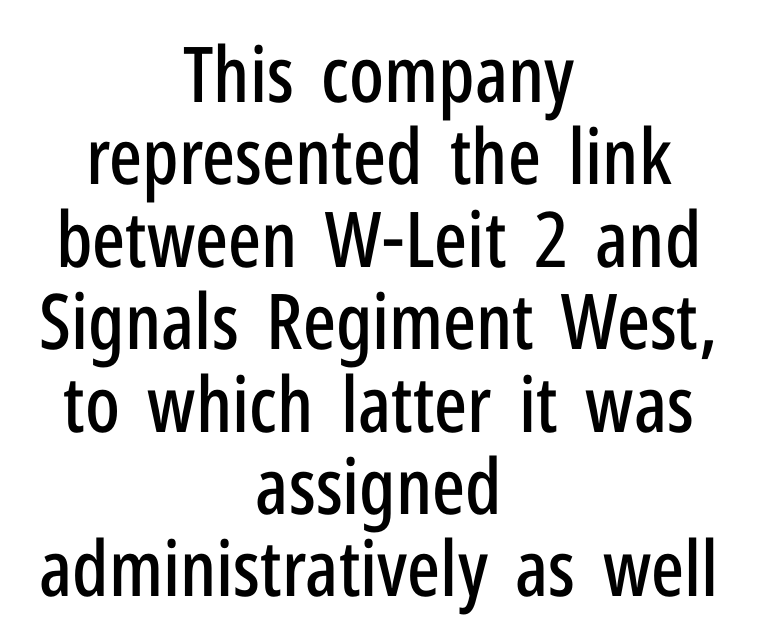
Q: Is the text italic (slanted)? A: No, it is upright.
Q: Is the typeface a serif or a sans-serif typeface? A: Sans-serif.
Q: Is the text underlined? A: No.
Q: How is the paragraph aligned? A: Centered.
Q: Is the spacing between letters normal or unusually wide? A: Normal.
Q: Is the spacing between lines tight, normal or loose? A: Tight.
Q: Width (condensed, normal, or wide)? A: Condensed.
Q: Stroke contrast? A: Low.
Q: x-height? A: Medium.
Q: Monospaced? A: No.
